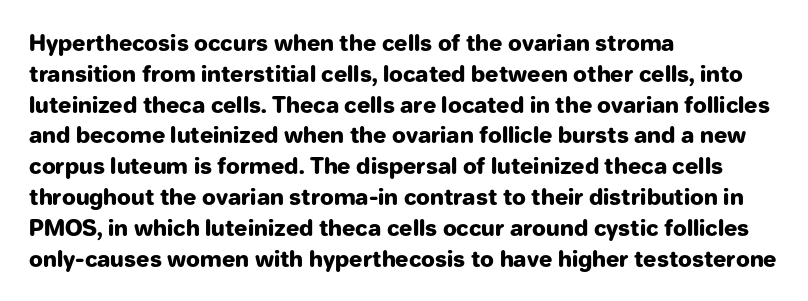
The image shows 22 px bold type, upright; set left-aligned, normal line spacing (1.4x), normal letter spacing, not underlined.
